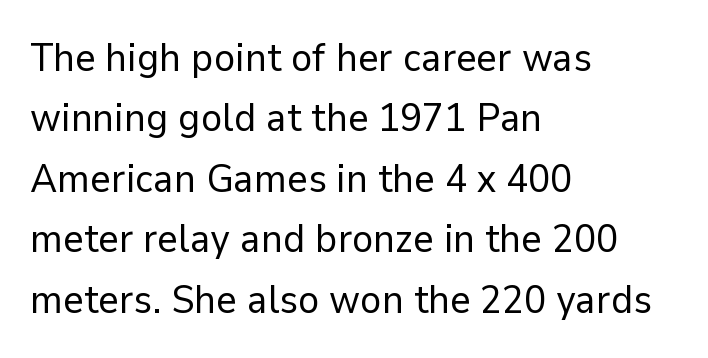
{"serif": "no", "italic": "no", "bold": "no", "weight": "regular", "width": "normal", "stroke_contrast": "low", "x_height": "medium", "monospaced": "no", "underline": "no", "align": "left", "line_spacing": "normal", "line_spacing_ratio": 1.51, "letter_spacing": "normal", "letter_spacing_em": 0.0, "glyph_px": 40}
